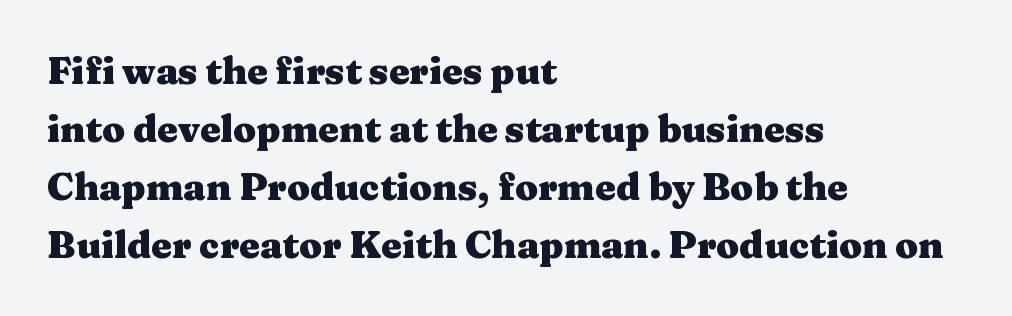
Q: Is the text bold? A: Yes.
Q: Is the text italic (slanted)? A: No, it is upright.
Q: Is the typeface a serif or a sans-serif typeface? A: Serif.
Q: Is the text underlined? A: No.
Q: How is the paragraph aligned? A: Left-aligned.
Q: Is the spacing between letters normal or unusually wide? A: Normal.
Q: Is the spacing between lines tight, normal or loose? A: Normal.
Q: Width (condensed, normal, or wide)? A: Wide.
Q: Stroke contrast? A: Medium.
Q: x-height? A: Medium.
Q: Monospaced? A: No.
